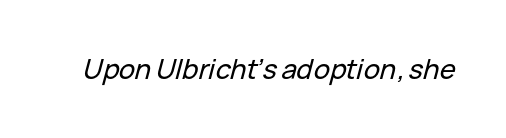
{"italic": "yes", "lean": "right", "slant_degrees": 15, "underline": "no", "letter_spacing": "normal", "letter_spacing_em": 0.0, "glyph_px": 27}
